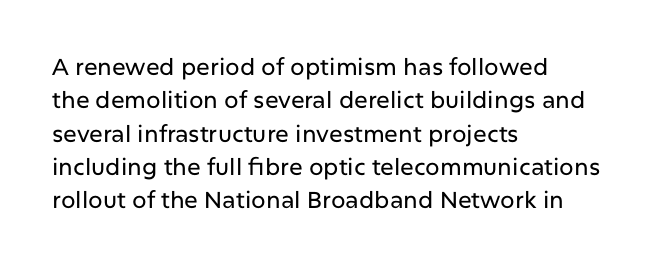
The image shows 23 px text type, upright; set left-aligned, normal line spacing (1.45x), normal letter spacing, not underlined.
